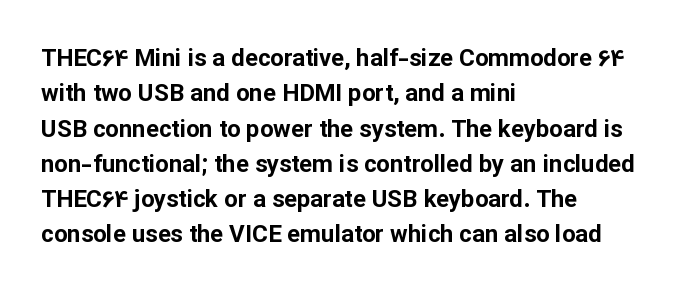
The baseline area is clear. Rendered with straight, roman letterforms. The face used here has the dense, thick strokes of a bold. One-word summary of the alignment: left.
